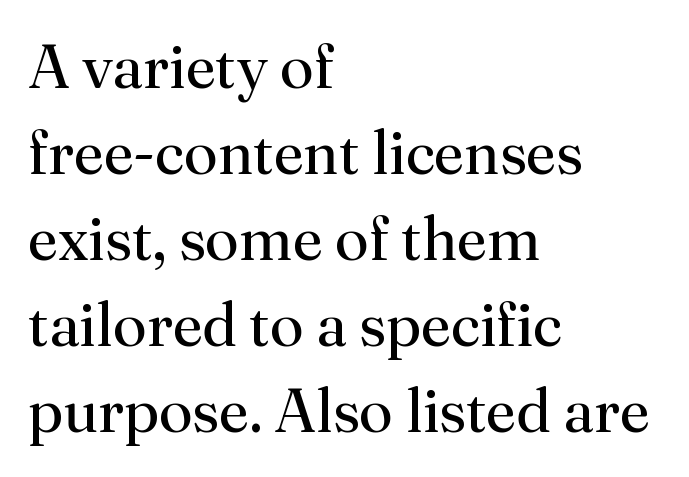
{"serif": "yes", "italic": "no", "bold": "no", "weight": "regular", "width": "normal", "stroke_contrast": "medium", "x_height": "small", "monospaced": "no", "underline": "no", "align": "left", "line_spacing": "normal", "line_spacing_ratio": 1.41, "letter_spacing": "normal", "letter_spacing_em": 0.0, "glyph_px": 61}
